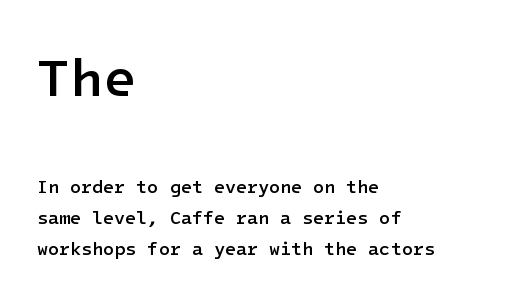
The compositor pushed each line to the left boundary. Regarding serifs, this sample does without them. The face used here is rendered with its standard letterfit. Look at the glyph heights: the upper group is clearly the bigger setting.
